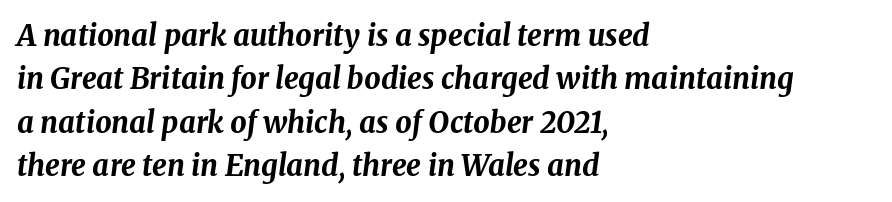
The image shows 29 px bold type, italic (leaning right); set left-aligned, normal line spacing (1.5x), normal letter spacing, not underlined; medium stroke contrast and a medium x-height.
